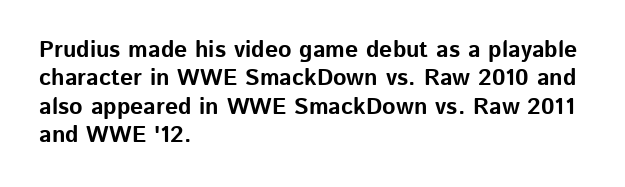
Plain, unruled lines of type. Heft: maximum for text — a bold. The tracking reads as untouched default to a designer's eye. Nope, not italic — everything's standing straight.
